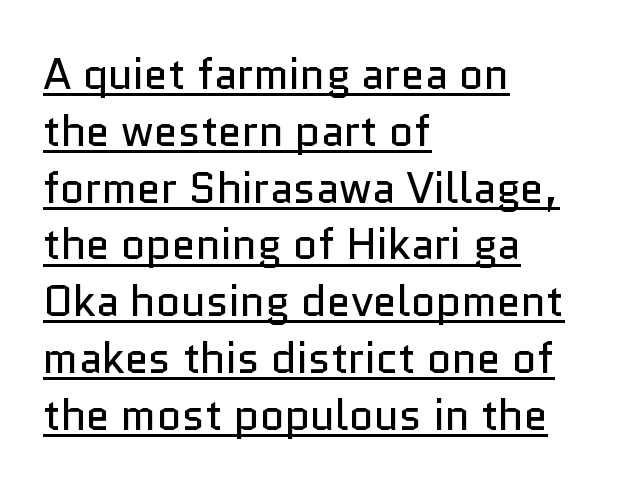
Q: Is the text bold? A: No.
Q: Is the text italic (slanted)? A: No, it is upright.
Q: Is the typeface a serif or a sans-serif typeface? A: Sans-serif.
Q: Is the text underlined? A: Yes.
Q: How is the paragraph aligned? A: Left-aligned.
Q: Is the spacing between letters normal or unusually wide? A: Normal.
Q: Is the spacing between lines tight, normal or loose? A: Normal.
Q: Width (condensed, normal, or wide)? A: Normal.
Q: Stroke contrast? A: Low.
Q: x-height? A: Medium.
Q: Monospaced? A: No.
